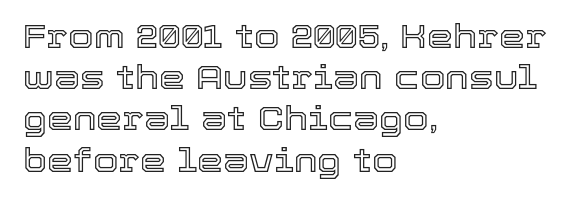
Each new line begins a customary step beneath the previous one. Students, note that the glyphs here touch the page at normal intervals. Rendered with straight, roman letterforms. A typesetter would call this proportional, since set widths differ per character.
